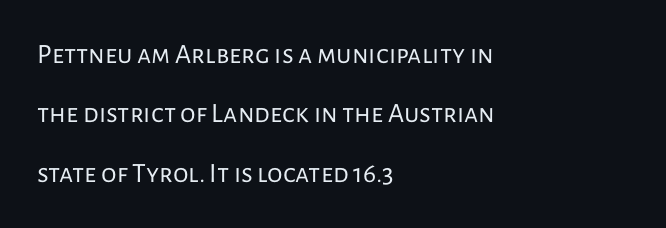
The image shows 28 px regular-weight sans-serif type, upright; set left-aligned, loose line spacing (2.12x), normal letter spacing, not underlined; low stroke contrast and a medium x-height.
